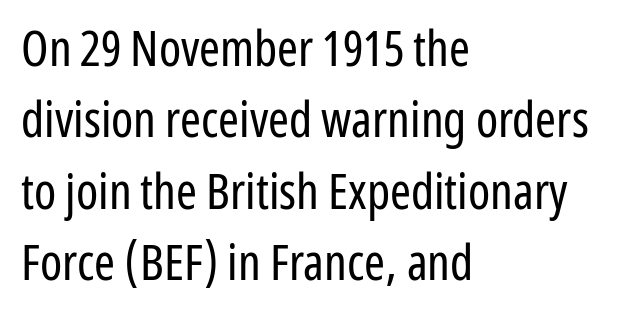
The image shows 50 px regular-weight, condensed sans-serif type, upright; set left-aligned, normal line spacing (1.43x), normal letter spacing, not underlined; low stroke contrast and a medium x-height.
